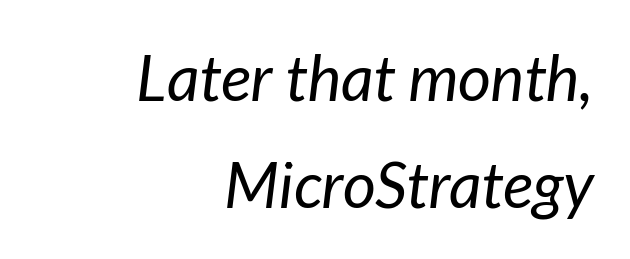
Notice how descenders clear the ascenders below comfortably — that's standard leading. Just letters on the line, the space beneath them empty. Proportional: the letters do not fall into vertical columns. Would a proofreader flag this as italicized? Yes. Think standard paragraph weight, or any step lighter than that.
